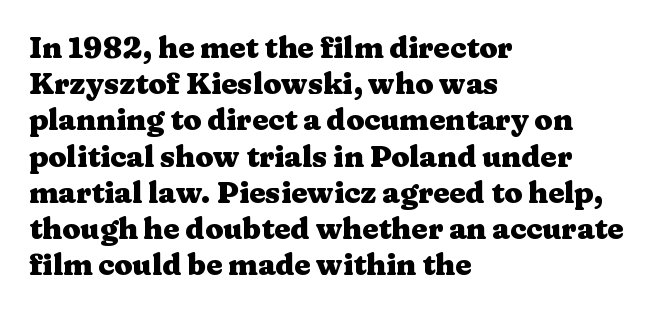
{"serif": "yes", "italic": "no", "bold": "yes", "weight": "heavy", "width": "wide", "stroke_contrast": "medium", "x_height": "medium", "monospaced": "no", "underline": "no", "align": "left", "line_spacing": "normal", "line_spacing_ratio": 1.25, "letter_spacing": "normal", "letter_spacing_em": 0.0, "glyph_px": 29}
